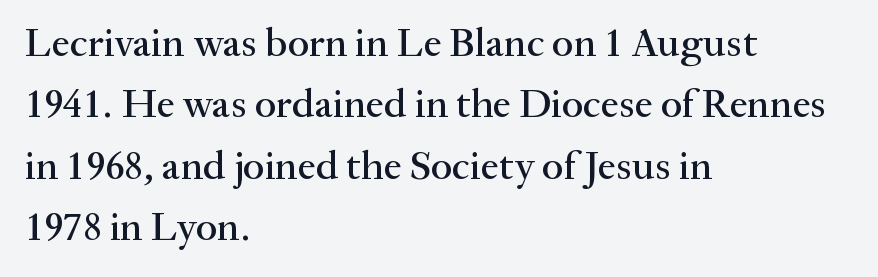
The image shows 41 px serif type, upright; set left-aligned, normal line spacing (1.5x), normal letter spacing, not underlined; medium stroke contrast and a small x-height.
